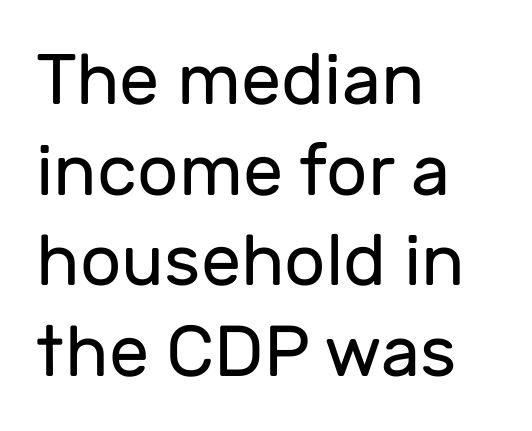
{"serif": "no", "italic": "no", "bold": "no", "weight": "regular", "width": "normal", "stroke_contrast": "low", "x_height": "medium", "monospaced": "no", "underline": "no", "align": "left", "line_spacing": "normal", "line_spacing_ratio": 1.26, "letter_spacing": "normal", "letter_spacing_em": 0.0, "glyph_px": 72}
